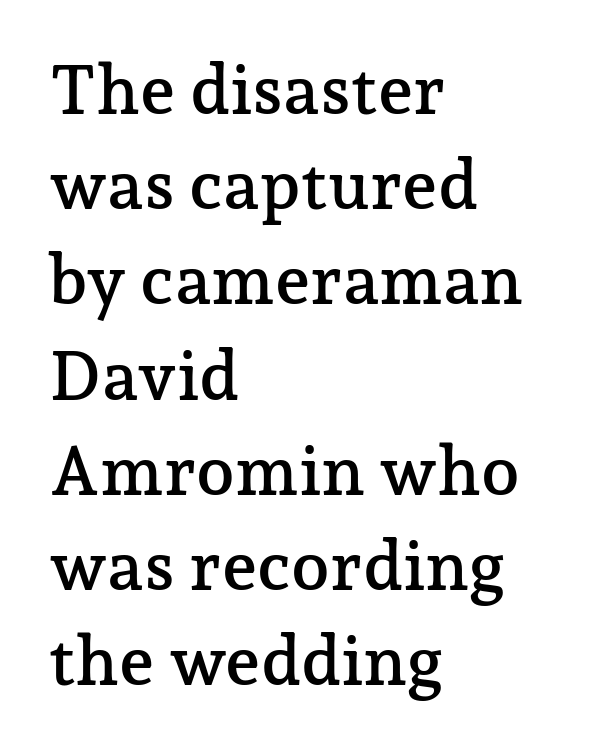
Q: Is the text italic (slanted)? A: No, it is upright.
Q: Is the typeface a serif or a sans-serif typeface? A: Serif.
Q: Is the text underlined? A: No.
Q: How is the paragraph aligned? A: Left-aligned.
Q: Is the spacing between letters normal or unusually wide? A: Normal.
Q: Is the spacing between lines tight, normal or loose? A: Normal.
Q: Width (condensed, normal, or wide)? A: Normal.
Q: Stroke contrast? A: Low.
Q: x-height? A: Medium.
Q: Monospaced? A: No.
